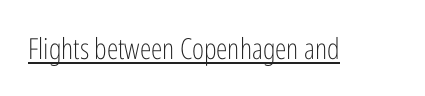
Short note: letters normally spaced. On a weight scale, this lands at 450 or below. Think of a printed novel: that variable character pitch is what you see here. Stroke terminals: plain, sans-serif. Characters remain perfectly vertical along every line.
